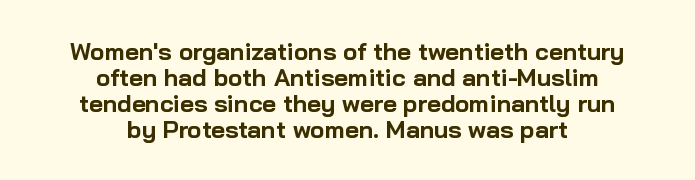
{"italic": "no", "bold": "yes", "underline": "no", "align": "center", "line_spacing": "tight", "line_spacing_ratio": 1.08, "letter_spacing": "normal", "letter_spacing_em": 0.0, "glyph_px": 24}
